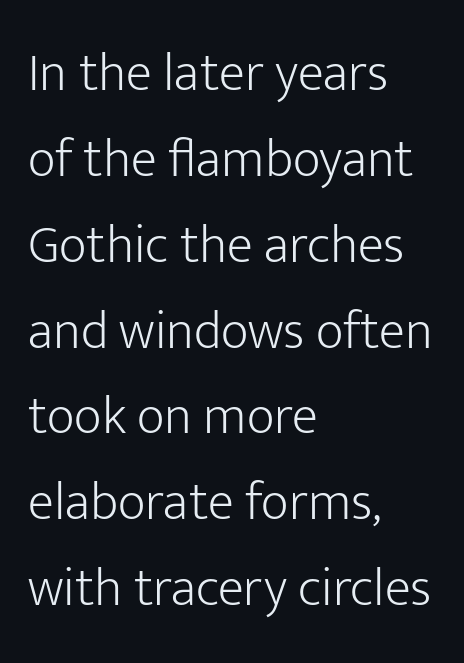
The image shows 54 px light sans-serif type, upright; set left-aligned, normal line spacing (1.59x), normal letter spacing, not underlined; low stroke contrast and a medium x-height.
